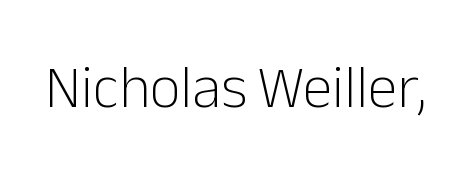
The image shows 60 px light sans-serif type, upright; set normal letter spacing, not underlined; low stroke contrast and a medium x-height.
